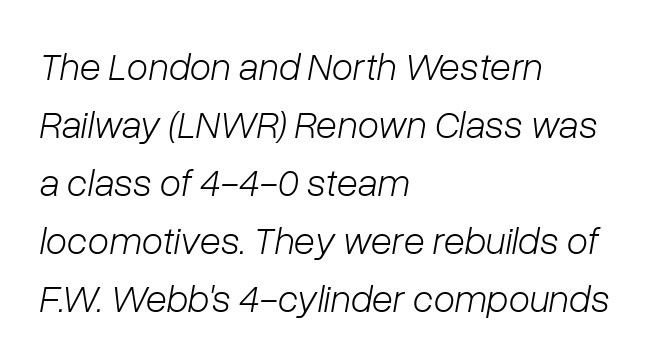
{"italic": "yes", "lean": "right", "slant_degrees": 10, "bold": "no", "weight": "light", "width": "normal", "stroke_contrast": "low", "x_height": "medium", "monospaced": "no", "underline": "no", "align": "left", "line_spacing": "normal", "line_spacing_ratio": 1.49, "letter_spacing": "normal", "letter_spacing_em": 0.0, "glyph_px": 39}
